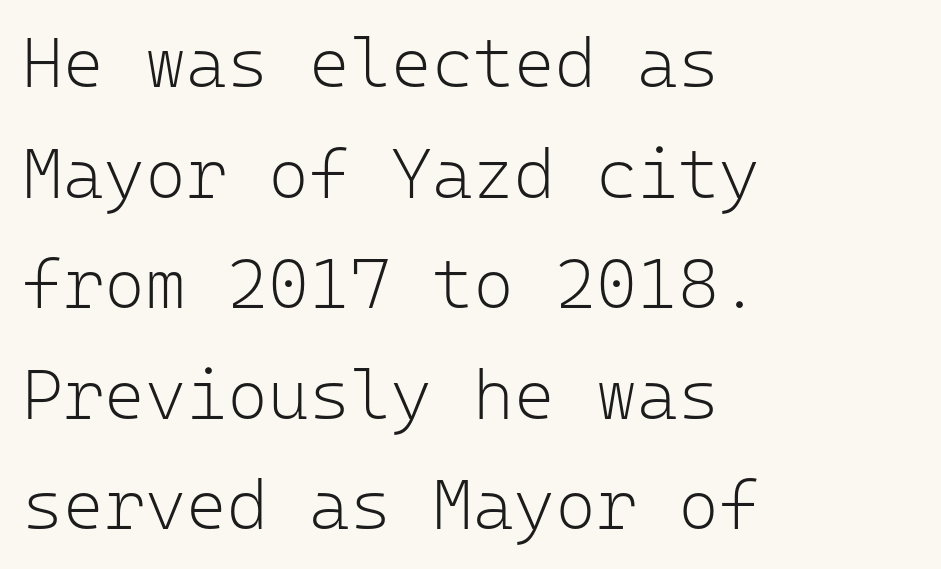
{"serif": "no", "italic": "no", "bold": "no", "weight": "light", "width": "normal", "stroke_contrast": "low", "x_height": "medium", "monospaced": "yes", "underline": "no", "align": "left", "line_spacing": "normal", "line_spacing_ratio": 1.58, "letter_spacing": "normal", "letter_spacing_em": 0.0, "glyph_px": 70}
